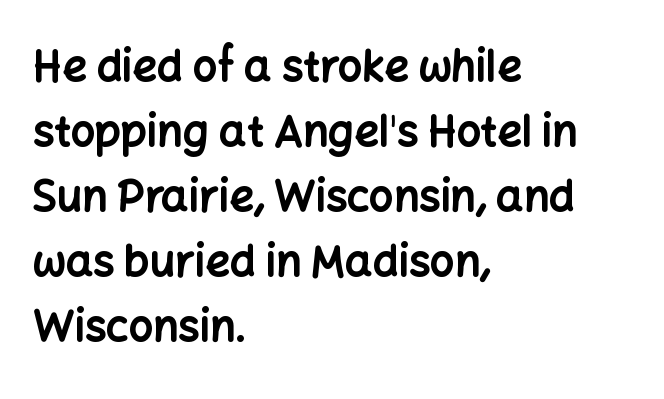
The image shows 43 px bold sans-serif type, upright; set left-aligned, normal line spacing (1.51x), normal letter spacing, not underlined; low stroke contrast and a medium x-height.
